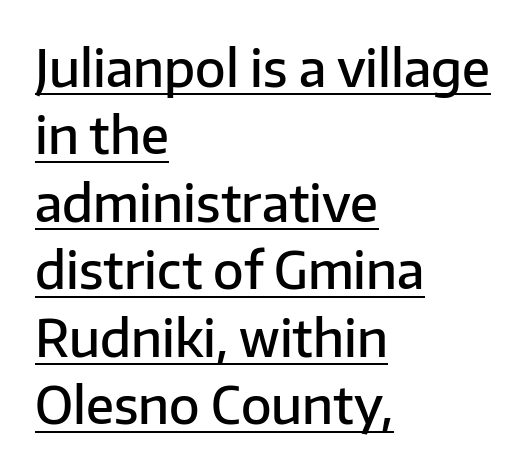
The image shows 50 px semibold sans-serif type, upright; set left-aligned, normal line spacing (1.35x), normal letter spacing, underlined; low stroke contrast and a medium x-height.
